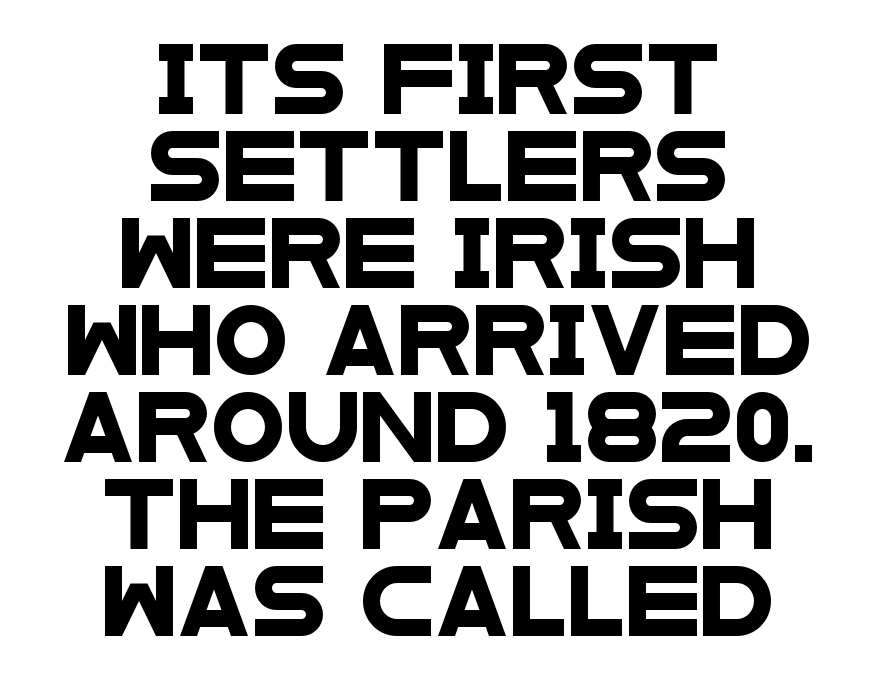
Unlike a traditional serif, this face leaves its strokes unadorned. This rendering features lettering with no underline. Normally led — the rows are evenly, conventionally spaced. The text block is weighted toward neither margin, spreading evenly from the middle.
